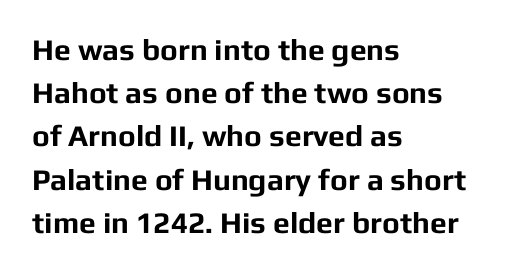
This sample uses an upright cut, with every glyph sitting square on the baseline. The horizontal fit of the characters is conventional and even. The baseline area is clear. The typeface chosen for these lines omits serifs. A classic flush-left, rag-right setting is used for this passage.
